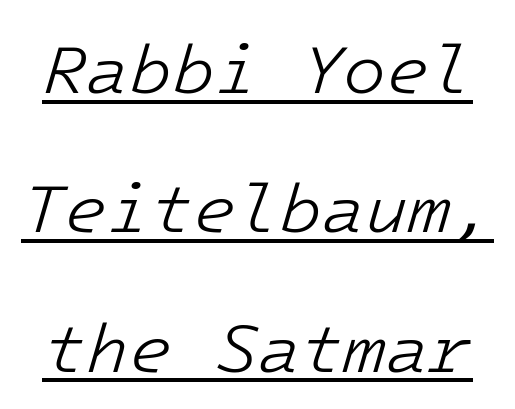
This reads as an unemphasized weight, regular at the heaviest. A typesetter would call this zero additional tracking. How would I describe the line gaps? Wide and relaxed. Tall strokes in this sample are angled rather than plumb. Descenders here cross a horizontal rule under the line.
